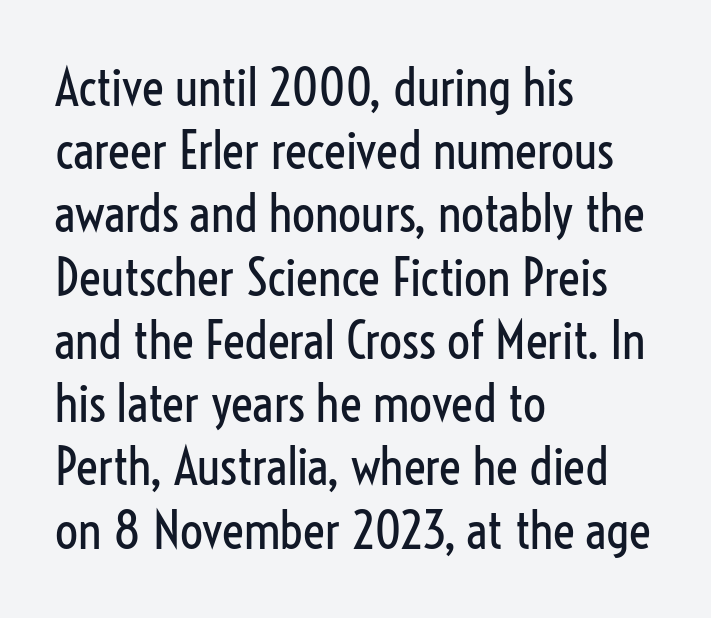
Q: Is the text bold? A: No.
Q: Is the text italic (slanted)? A: No, it is upright.
Q: Is the typeface a serif or a sans-serif typeface? A: Sans-serif.
Q: Is the text underlined? A: No.
Q: How is the paragraph aligned? A: Left-aligned.
Q: Is the spacing between letters normal or unusually wide? A: Normal.
Q: Width (condensed, normal, or wide)? A: Condensed.
Q: Stroke contrast? A: Low.
Q: x-height? A: Medium.
Q: Monospaced? A: No.
